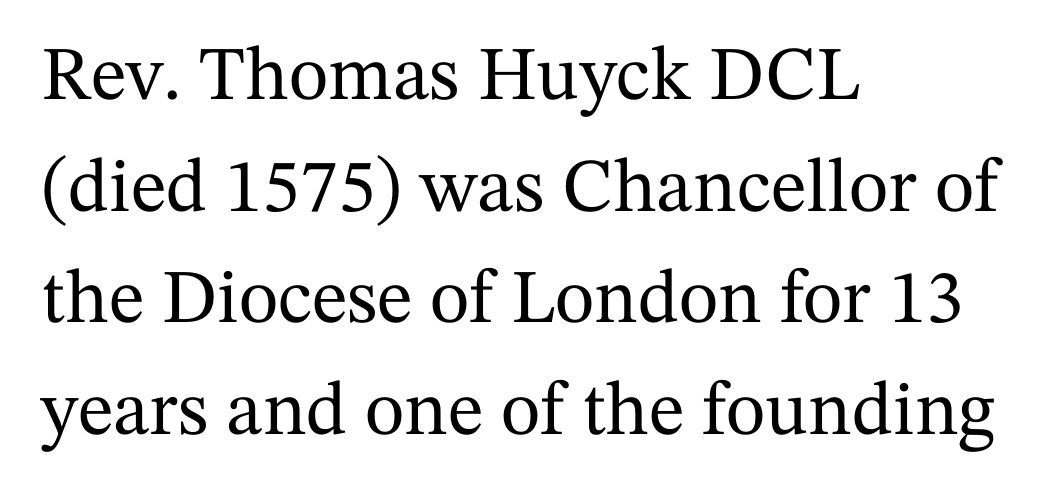
{"serif": "yes", "italic": "no", "width": "normal", "stroke_contrast": "medium", "x_height": "medium", "monospaced": "no", "underline": "no", "align": "left", "line_spacing": "normal", "line_spacing_ratio": 1.47, "letter_spacing": "normal", "letter_spacing_em": 0.0, "glyph_px": 76}
